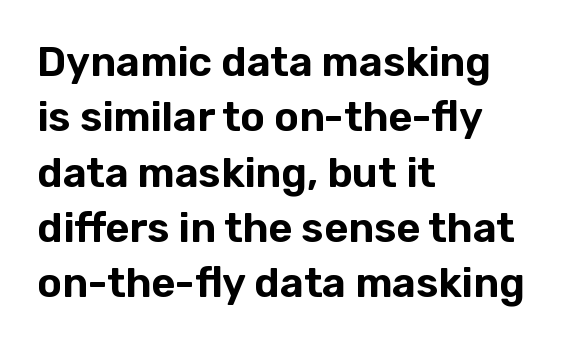
Q: Is the text italic (slanted)? A: No, it is upright.
Q: Is the typeface a serif or a sans-serif typeface? A: Sans-serif.
Q: Is the text underlined? A: No.
Q: How is the paragraph aligned? A: Left-aligned.
Q: Is the spacing between letters normal or unusually wide? A: Normal.
Q: Is the spacing between lines tight, normal or loose? A: Normal.
Q: Width (condensed, normal, or wide)? A: Normal.
Q: Stroke contrast? A: Low.
Q: x-height? A: Medium.
Q: Monospaced? A: No.
